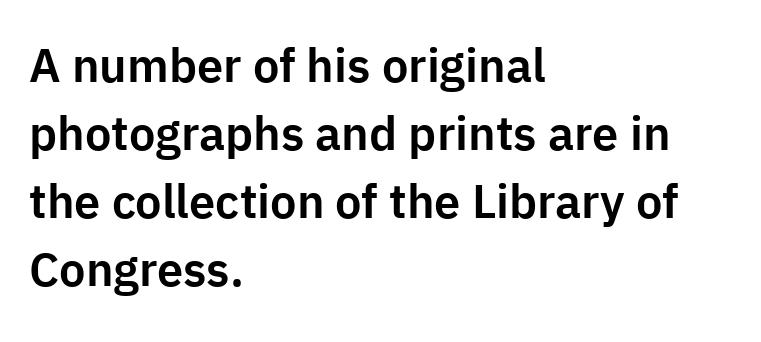
A typesetter would call this leading conventional body-copy spacing. This is roman type, the default non-slanted kind. The letters carry no serifs — their stems end cleanly without finishing strokes. Descenders hang freely into open space.
